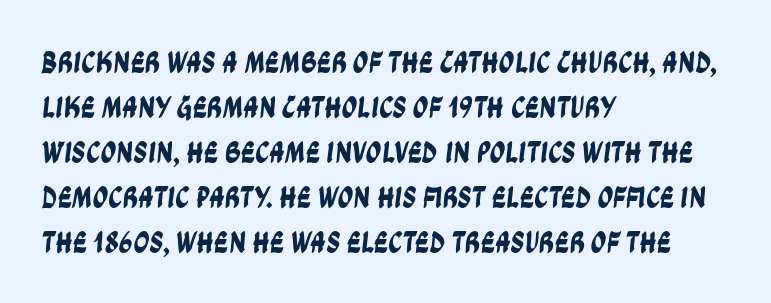
Q: Is the typeface a serif or a sans-serif typeface? A: Sans-serif.
Q: Is the text underlined? A: No.
Q: How is the paragraph aligned? A: Left-aligned.
Q: Is the spacing between letters normal or unusually wide? A: Normal.
Q: Is the spacing between lines tight, normal or loose? A: Normal.
Q: Width (condensed, normal, or wide)? A: Condensed.
Q: Stroke contrast? A: Low.
Q: x-height? A: Large.
Q: Monospaced? A: No.
